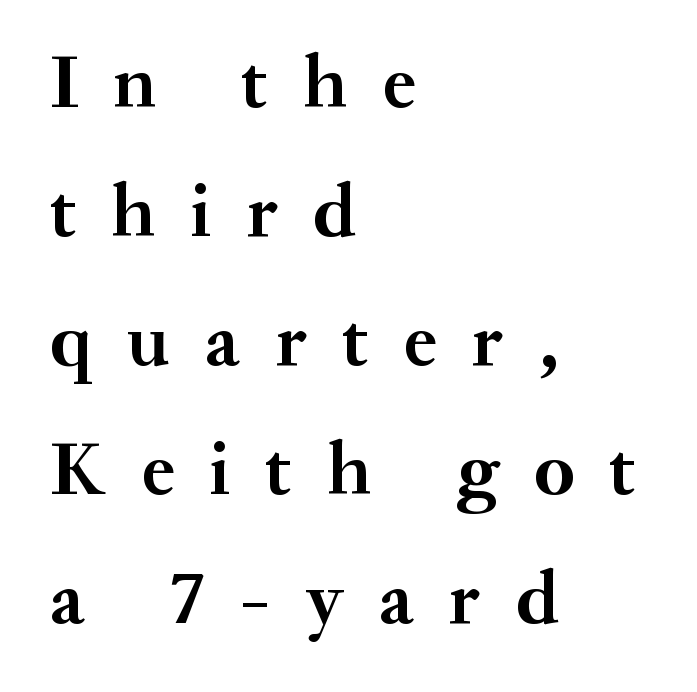
Is the letter spacing exaggerated? Yes — the characters are pushed far apart. Does the weight exceed regular? Yes, all the way to bold. In terms of letterform style, serifs are clearly present. This sample has the flowing, uneven cadence of proportional lettering. Posture: vertical.
